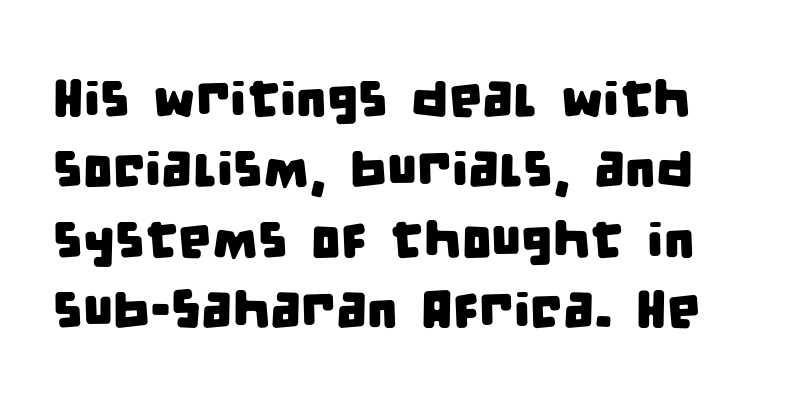
The passage shown is typed in a proportional face where columns would drift. Quick note: underline off. The block of text has a typical density, with ordinary space between rows. Words appear dense and cohesive because spacing is normal. The font family rendered here belongs to the sans-serif group.
